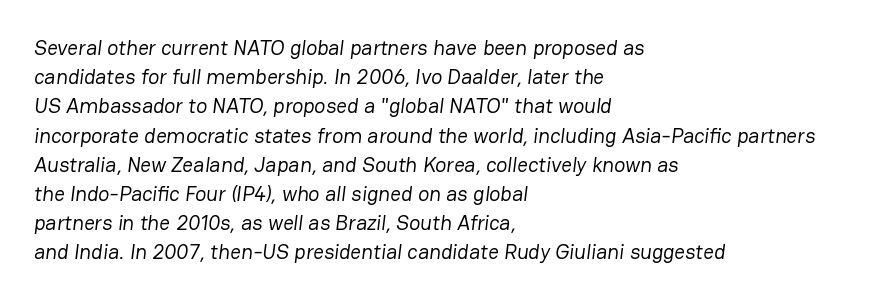
{"bold": "no", "underline": "no", "align": "left", "line_spacing": "normal", "line_spacing_ratio": 1.39, "letter_spacing": "normal", "letter_spacing_em": 0.0, "glyph_px": 21}
